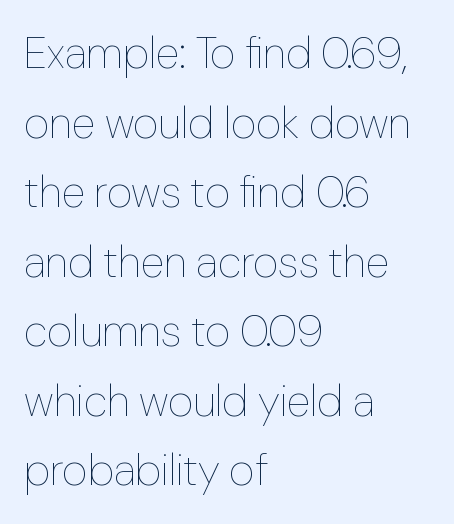
Q: Is the text bold? A: No.
Q: Is the text italic (slanted)? A: No, it is upright.
Q: Is the text underlined? A: No.
Q: How is the paragraph aligned? A: Left-aligned.
Q: Is the spacing between letters normal or unusually wide? A: Normal.
Q: Is the spacing between lines tight, normal or loose? A: Normal.
Q: Width (condensed, normal, or wide)? A: Normal.
Q: Stroke contrast? A: Low.
Q: x-height? A: Medium.
Q: Monospaced? A: No.
